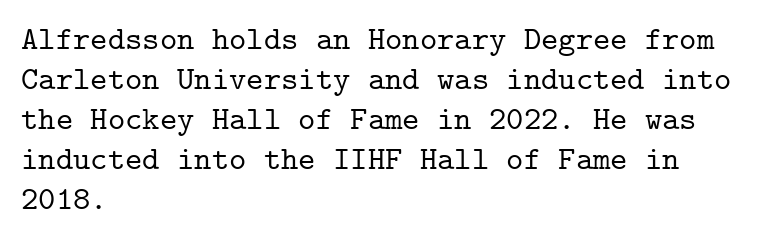
{"serif": "yes", "italic": "no", "width": "normal", "stroke_contrast": "low", "x_height": "medium", "monospaced": "yes", "underline": "no", "align": "left", "line_spacing_ratio": 1.21, "letter_spacing": "normal", "letter_spacing_em": 0.0, "glyph_px": 33}
